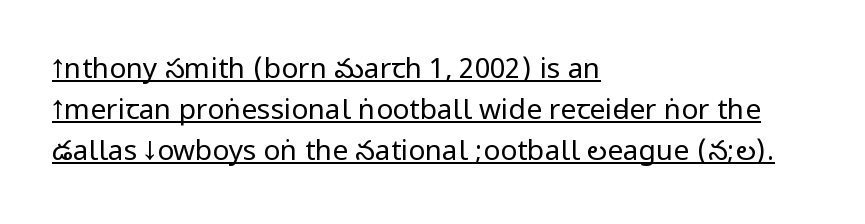
The image shows 28 px regular-weight, condensed sans-serif type, upright; set left-aligned, normal line spacing (1.46x), normal letter spacing, underlined; low stroke contrast.
